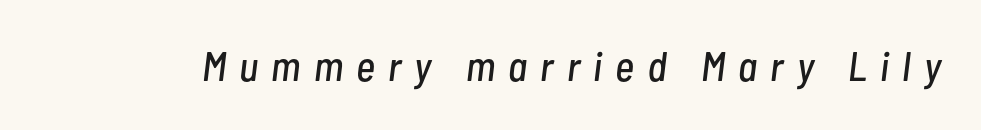
The image shows 41 px condensed type, italic (leaning right); set unusually wide letter spacing (+0.32 em), not underlined; low stroke contrast and a medium x-height.
